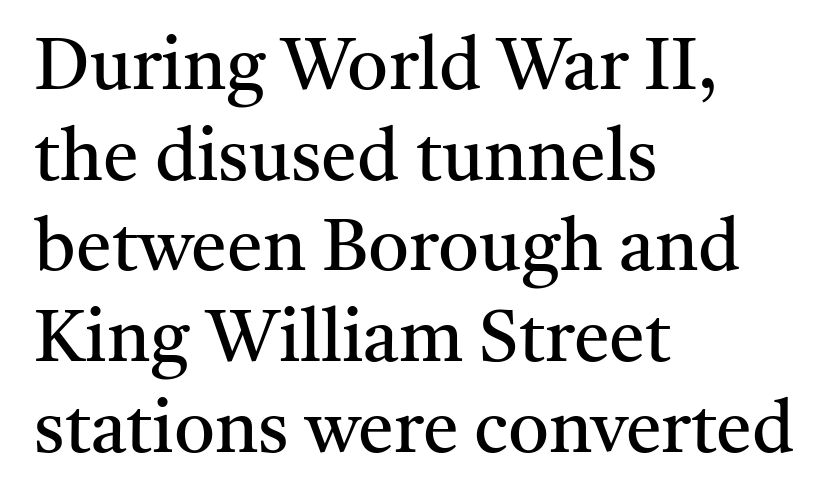
{"serif": "yes", "italic": "no", "bold": "no", "weight": "regular", "width": "normal", "stroke_contrast": "medium", "x_height": "medium", "monospaced": "no", "underline": "no", "align": "left", "line_spacing": "normal", "line_spacing_ratio": 1.26, "letter_spacing": "normal", "letter_spacing_em": 0.0, "glyph_px": 72}
